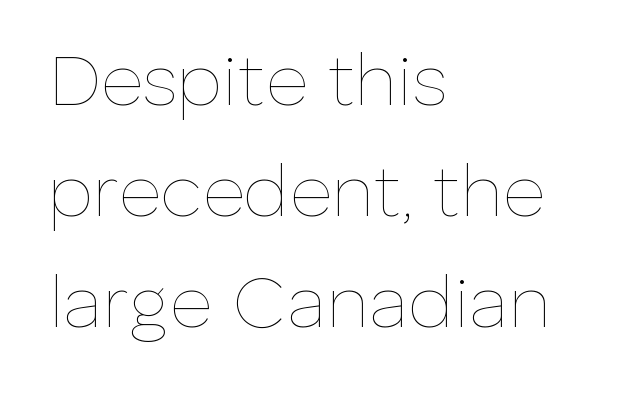
Q: Is the text bold? A: No.
Q: Is the text italic (slanted)? A: No, it is upright.
Q: Is the text underlined? A: No.
Q: How is the paragraph aligned? A: Left-aligned.
Q: Is the spacing between letters normal or unusually wide? A: Normal.
Q: Is the spacing between lines tight, normal or loose? A: Normal.
Q: Width (condensed, normal, or wide)? A: Normal.
Q: Stroke contrast? A: Low.
Q: x-height? A: Medium.
Q: Monospaced? A: No.
